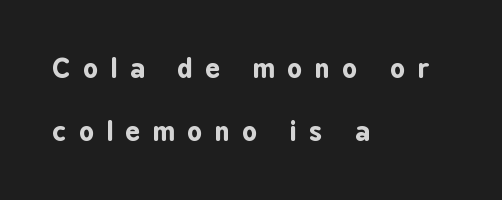
Q: Is the text bold? A: Yes.
Q: Is the text italic (slanted)? A: No, it is upright.
Q: Is the text underlined? A: No.
Q: How is the paragraph aligned? A: Left-aligned.
Q: Is the spacing between letters normal or unusually wide? A: Unusually wide.
Q: Is the spacing between lines tight, normal or loose? A: Loose.
